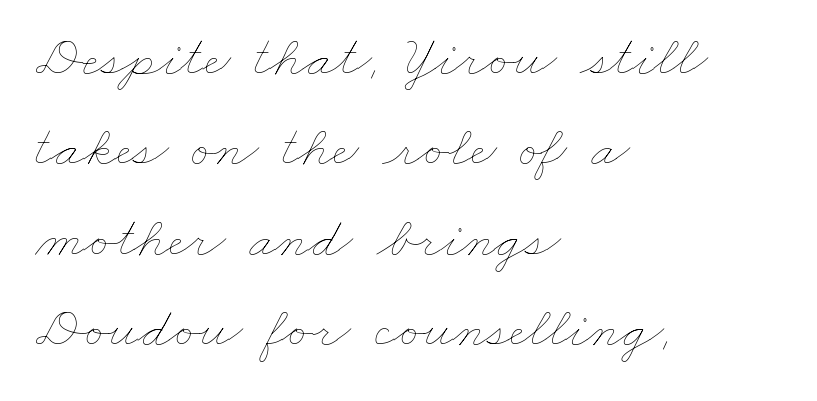
Q: Is the text bold? A: No.
Q: Is the text underlined? A: No.
Q: How is the paragraph aligned? A: Left-aligned.
Q: Is the spacing between letters normal or unusually wide? A: Normal.
Q: Is the spacing between lines tight, normal or loose? A: Normal.
Q: Width (condensed, normal, or wide)? A: Wide.
Q: Stroke contrast? A: Low.
Q: x-height? A: Small.
Q: Monospaced? A: No.
